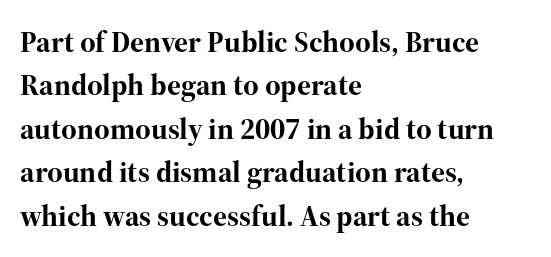
{"serif": "yes", "italic": "no", "bold": "yes", "weight": "bold", "width": "normal", "stroke_contrast": "high", "x_height": "medium", "monospaced": "no", "underline": "no", "align": "left", "line_spacing": "normal", "line_spacing_ratio": 1.45, "letter_spacing": "normal", "letter_spacing_em": 0.0, "glyph_px": 30}
